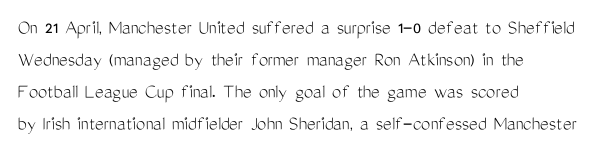
Is the block centered? No — it sits flush against the left margin. Honestly, the row spacing looks completely unremarkable. Check under the words: just untouched page. Ascenders rise straight up at ninety degrees. Nobody touched the tracking dial on this one.
